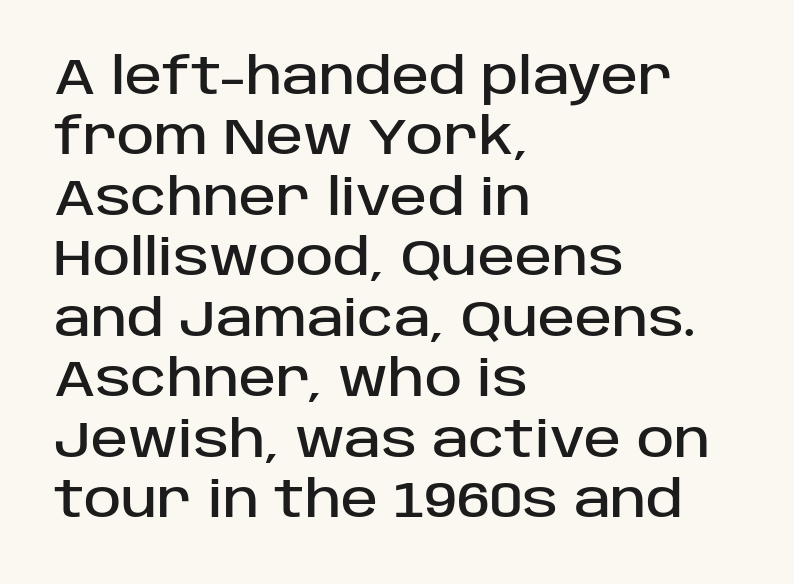
Unlike a traditional serif, this face leaves its strokes unadorned. The passage is arranged the way most books set body copy — flush left. The specimen reads as upright at a glance. Underline: absent. This sample uses plain, unmodified letter spacing. Spacing verdict: proportional, widths tailored to each character.
